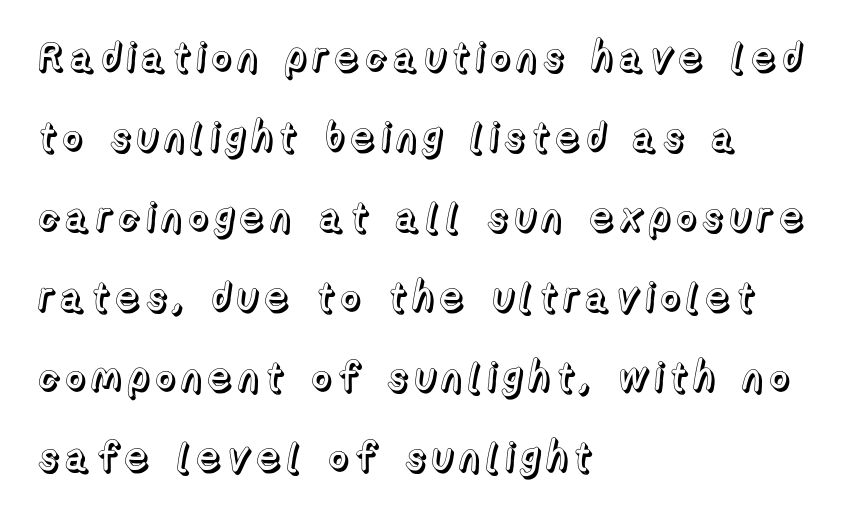
Q: Is the text italic (slanted)? A: Yes.
Q: Is the text underlined? A: No.
Q: How is the paragraph aligned? A: Left-aligned.
Q: Is the spacing between lines tight, normal or loose? A: Loose.
Q: Width (condensed, normal, or wide)? A: Normal.
Q: x-height? A: Medium.
Q: Monospaced? A: No.
